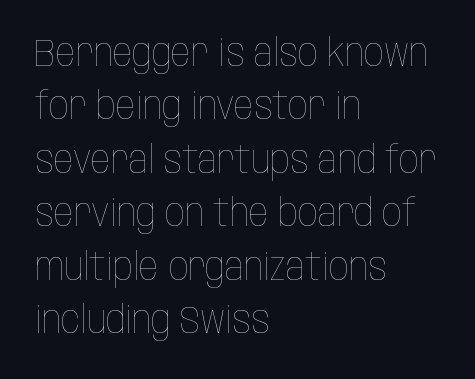
{"italic": "no", "bold": "no", "weight": "thin", "width": "condensed", "stroke_contrast": "low", "x_height": "large", "monospaced": "no", "underline": "no", "align": "left", "line_spacing": "normal", "line_spacing_ratio": 1.37, "letter_spacing": "normal", "letter_spacing_em": 0.0, "glyph_px": 39}
